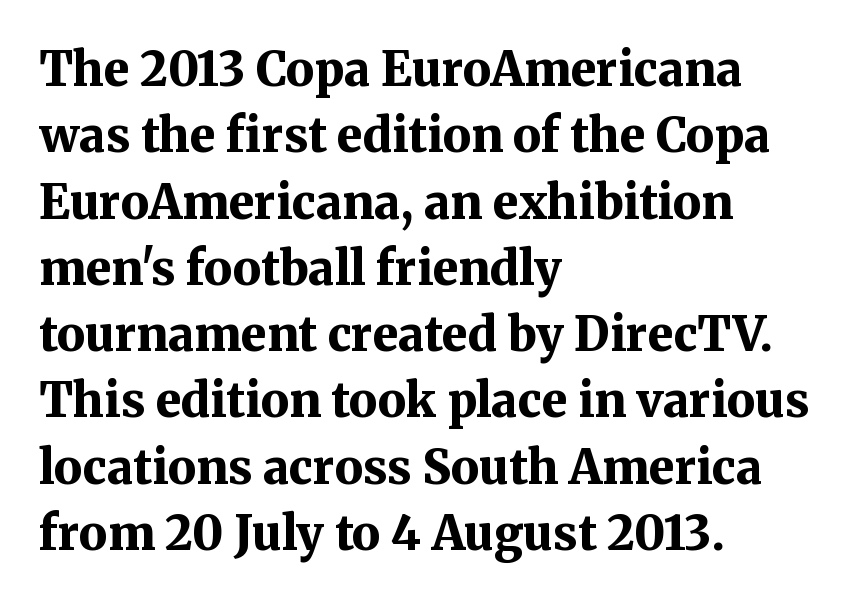
This is roman type, the default non-slanted kind. The rendering anchors every line to the left-hand side. Observe the ordinary spacing: letters are neighbours, not strangers. Heavy-handed strokes throughout: this text is bold. A typesetter would call this proportional, since set widths differ per character.
